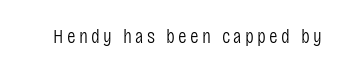
{"italic": "no", "bold": "no", "underline": "no", "glyph_px": 21}
